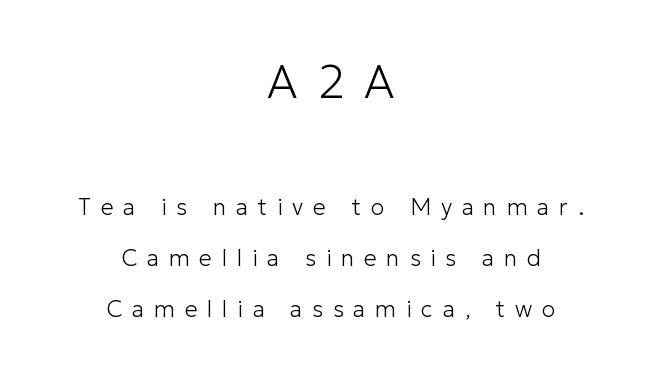
The font's upright variant was chosen for this text. Heaviness? Minimal to ordinary, like unemphasized prose. Is this a fixed-width face? No — the glyphs have proportional, varying widths. Caption: upper text group enlarged, lower text group reduced.
